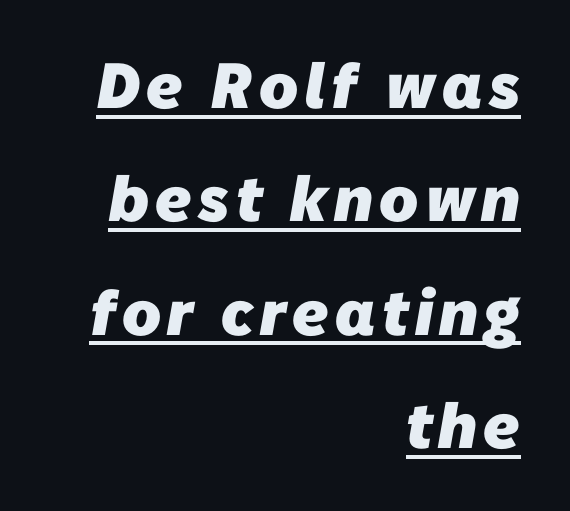
Q: Is the text bold? A: Yes.
Q: Is the typeface a serif or a sans-serif typeface? A: Sans-serif.
Q: Is the text underlined? A: Yes.
Q: How is the paragraph aligned? A: Right-aligned.
Q: Width (condensed, normal, or wide)? A: Normal.
Q: Stroke contrast? A: Low.
Q: x-height? A: Medium.
Q: Monospaced? A: No.
